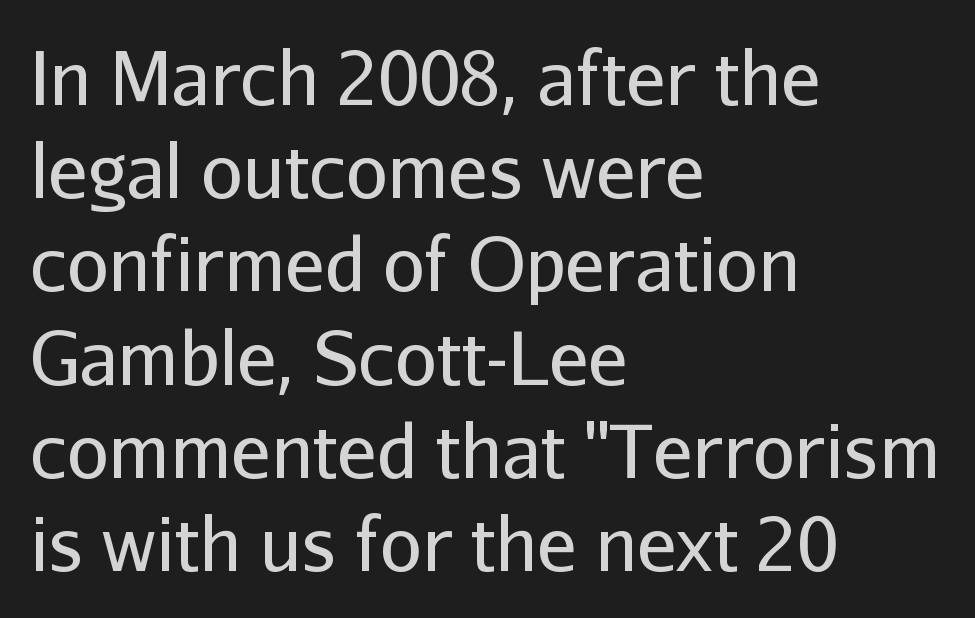
Caption: multi-line text, flush left, ragged right. The designer left line spacing at the default. What kind of face is this? One without serifs — a sans. Each letter keeps its own natural width here, so spacing adapts to shape.
